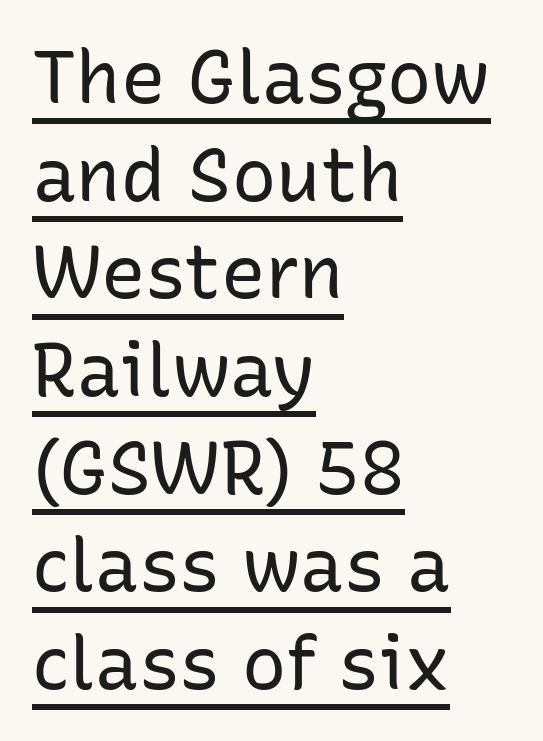
The passage shown has conventional tracking throughout. The lines in this sample share a left origin and differ only in where they stop. Beneath each row of characters lies a ruled line. The axis of the letterforms is exactly vertical.
